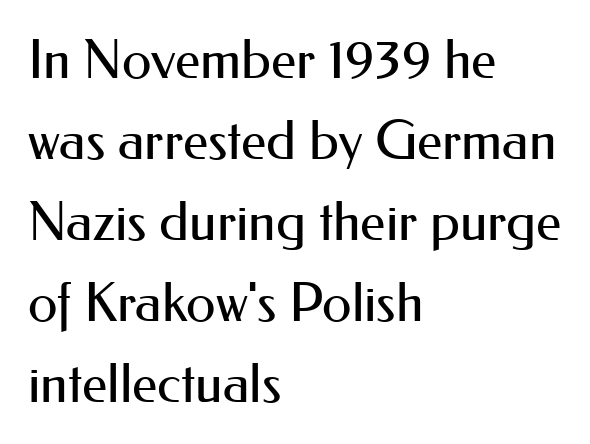
On a weight scale, this lands at 450 or below. The lettering stays uniformly vertical, giving the passage a roman look. Clear beneath every line of the passage. In terms of letterspacing, this is plain default setting.
